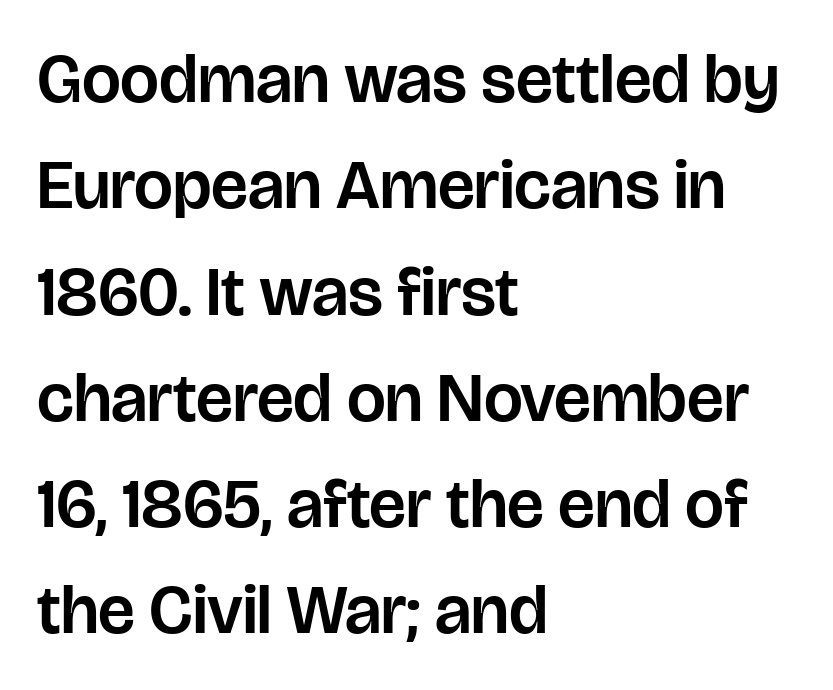
The face used here is rendered with its standard letterfit. The letters advance in unequal steps, a hallmark of proportional type. This rendering features lettering with no underline. Vertical strokes here are truly vertical. Observe the absence of serifs on each vertical stroke in this sample. Teacher's note: observe the even left margin — that is flush-left alignment.
